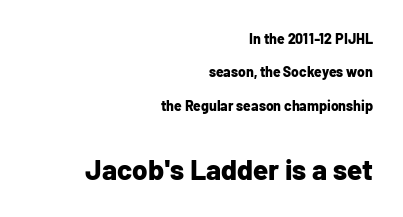
Q: Is the text bold? A: Yes.
Q: Is the text italic (slanted)? A: No, it is upright.
Q: Is the typeface a serif or a sans-serif typeface? A: Sans-serif.
Q: Is the text underlined? A: No.
Q: How is the paragraph aligned? A: Right-aligned.
Q: Is the spacing between letters normal or unusually wide? A: Normal.
Q: Is the spacing between lines tight, normal or loose? A: Loose.
Q: Which block of text is set in a larger size, the first (top) or the second (bottom)? A: The second (bottom) one.
Q: Width (condensed, normal, or wide)? A: Normal.
Q: Stroke contrast? A: Low.
Q: x-height? A: Medium.
Q: Monospaced? A: No.
